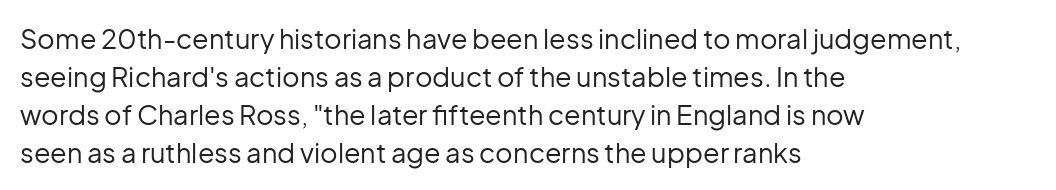
The image shows 27 px text type, upright; set left-aligned, normal line spacing (1.41x), normal letter spacing, not underlined.
